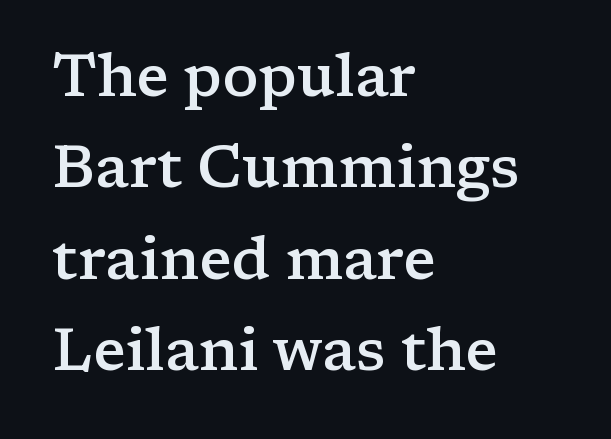
Q: Is the text bold? A: Semi-bold.
Q: Is the text italic (slanted)? A: No, it is upright.
Q: Is the typeface a serif or a sans-serif typeface? A: Serif.
Q: Is the text underlined? A: No.
Q: How is the paragraph aligned? A: Left-aligned.
Q: Is the spacing between letters normal or unusually wide? A: Normal.
Q: Is the spacing between lines tight, normal or loose? A: Normal.
Q: Width (condensed, normal, or wide)? A: Wide.
Q: Stroke contrast? A: Low.
Q: x-height? A: Medium.
Q: Monospaced? A: No.
